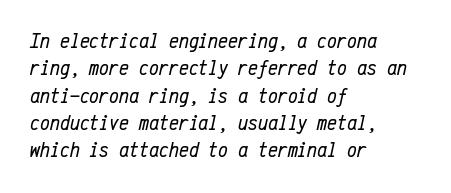
The glyphs are unaccompanied by any horizontal stroke below them. Tracking value appears to be zero — textbook default spacing. One-word summary of the alignment: left. The strokes are not fattened; the text isn't bold.
